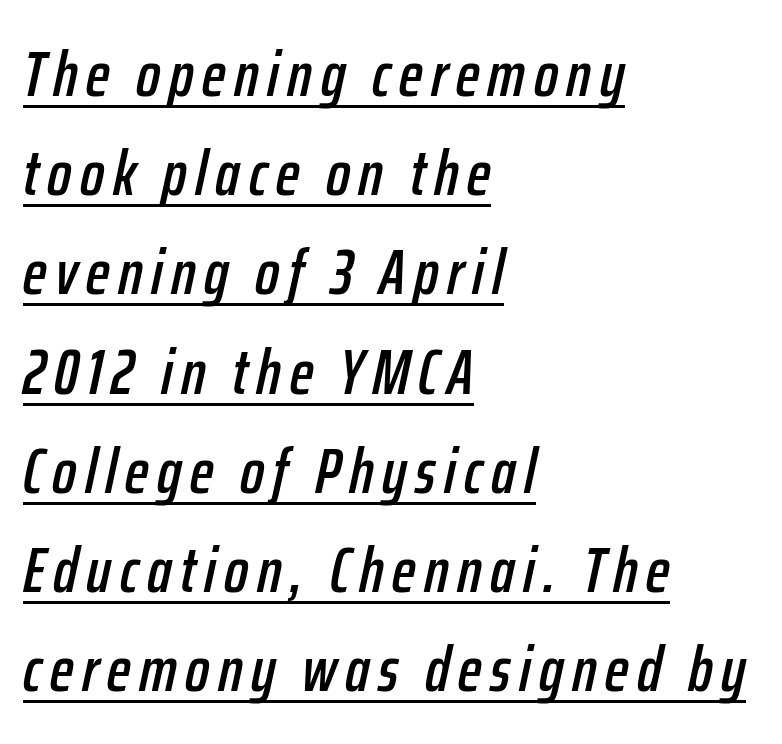
{"italic": "yes", "lean": "right", "slant_degrees": 12, "width": "condensed", "stroke_contrast": "low", "x_height": "medium", "monospaced": "no", "underline": "yes", "align": "left", "line_spacing": "normal", "line_spacing_ratio": 1.55, "glyph_px": 64}
